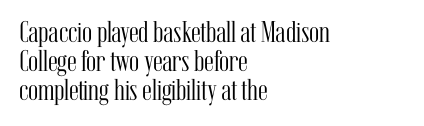
{"serif": "yes", "italic": "no", "bold": "no", "weight": "light", "width": "condensed", "stroke_contrast": "medium", "x_height": "medium", "monospaced": "no", "underline": "no", "align": "left", "line_spacing": "tight", "line_spacing_ratio": 0.97, "letter_spacing": "normal", "letter_spacing_em": 0.0, "glyph_px": 30}
